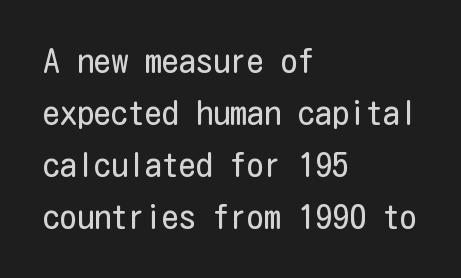
The image shows 34 px regular-weight, condensed sans-serif type, upright; set left-aligned, normal line spacing (1.53x), normal letter spacing, not underlined; low stroke contrast and a medium x-height.
